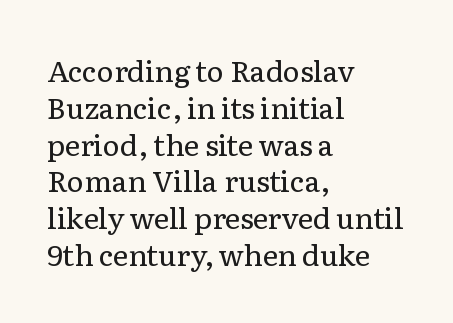
{"serif": "yes", "italic": "no", "bold": "no", "weight": "regular", "width": "normal", "stroke_contrast": "low", "x_height": "medium", "monospaced": "no", "underline": "no", "align": "left", "line_spacing": "normal", "line_spacing_ratio": 1.27, "letter_spacing": "normal", "letter_spacing_em": 0.0, "glyph_px": 29}
